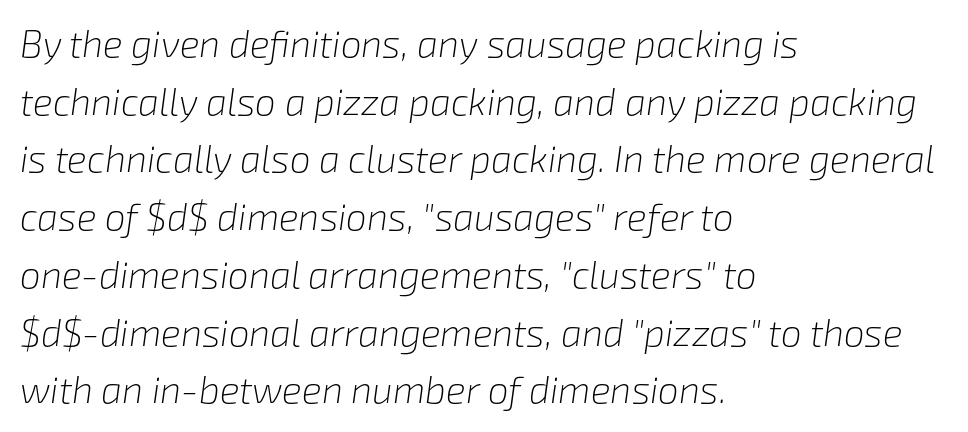
Bold? No — there's no thickening of the strokes. Slanted lettering throughout. The rendering uses natural spacing where letterforms have individual widths. Quick note: interline space is typical. Visually the block forms a straight wall on the left and a jagged coastline on the right. The rendering keeps characters at their native spacing.
